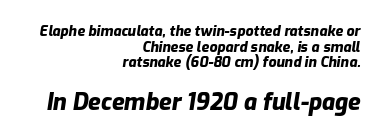
Q: Is the text bold? A: Yes.
Q: Is the text italic (slanted)? A: Yes, it leans right by about 9 degrees.
Q: Is the text underlined? A: No.
Q: How is the paragraph aligned? A: Right-aligned.
Q: Is the spacing between letters normal or unusually wide? A: Normal.
Q: Is the spacing between lines tight, normal or loose? A: Tight.
Q: Which block of text is set in a larger size, the first (top) or the second (bottom)? A: The second (bottom) one.
